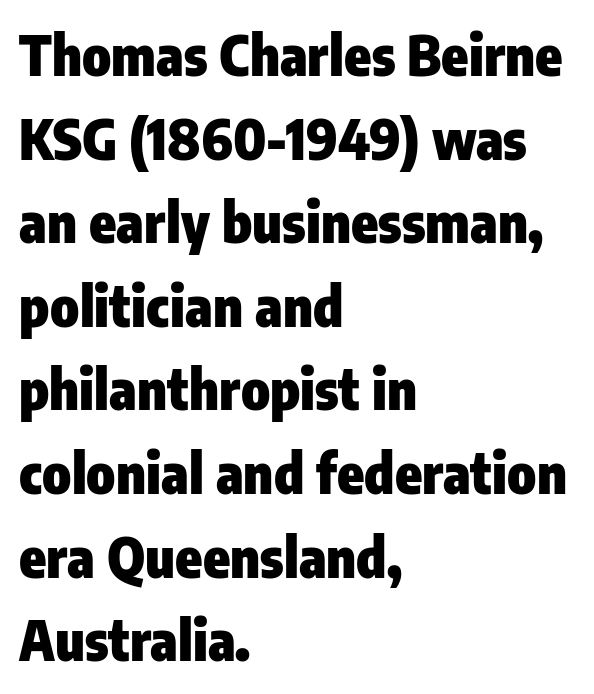
Q: Is the text bold? A: Yes.
Q: Is the text italic (slanted)? A: No, it is upright.
Q: Is the typeface a serif or a sans-serif typeface? A: Sans-serif.
Q: Is the text underlined? A: No.
Q: How is the paragraph aligned? A: Left-aligned.
Q: Is the spacing between letters normal or unusually wide? A: Normal.
Q: Is the spacing between lines tight, normal or loose? A: Normal.
Q: Width (condensed, normal, or wide)? A: Condensed.
Q: Stroke contrast? A: Low.
Q: x-height? A: Medium.
Q: Monospaced? A: No.
